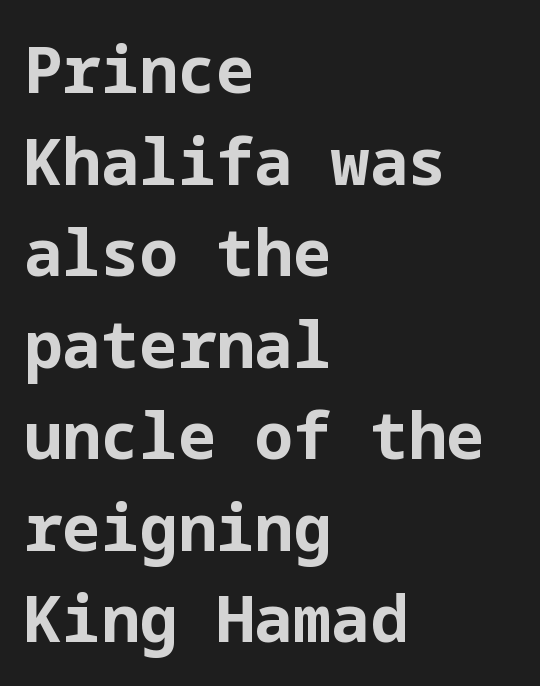
In terms of posture, this sample is upright. Weight: bold. The rendering shows plain stroke endings on the letterforms — a sans-serif design. The text block is weighted toward the left margin, trailing off unevenly rightward.
